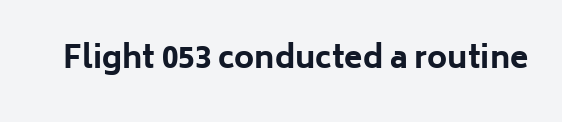
Q: Is the text bold? A: Yes.
Q: Is the text italic (slanted)? A: No, it is upright.
Q: Is the typeface a serif or a sans-serif typeface? A: Sans-serif.
Q: Is the text underlined? A: No.
Q: Is the spacing between letters normal or unusually wide? A: Normal.
Q: Width (condensed, normal, or wide)? A: Normal.
Q: Stroke contrast? A: Low.
Q: x-height? A: Medium.
Q: Monospaced? A: No.
